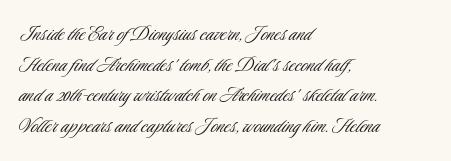
The image shows 24 px text type; set left-aligned, normal line spacing (1.28x), normal letter spacing, not underlined.
